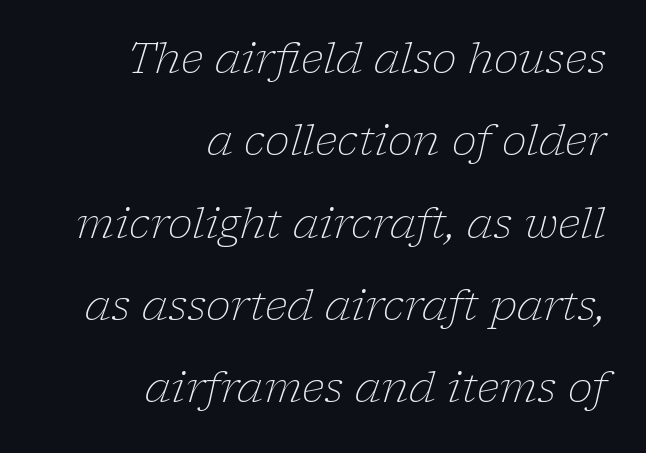
Q: Is the text bold? A: No.
Q: Is the text italic (slanted)? A: Yes, it leans right by about 17 degrees.
Q: Is the typeface a serif or a sans-serif typeface? A: Serif.
Q: Is the text underlined? A: No.
Q: How is the paragraph aligned? A: Right-aligned.
Q: Is the spacing between letters normal or unusually wide? A: Normal.
Q: Is the spacing between lines tight, normal or loose? A: Loose.
Q: Width (condensed, normal, or wide)? A: Normal.
Q: Stroke contrast? A: Low.
Q: x-height? A: Medium.
Q: Monospaced? A: No.
